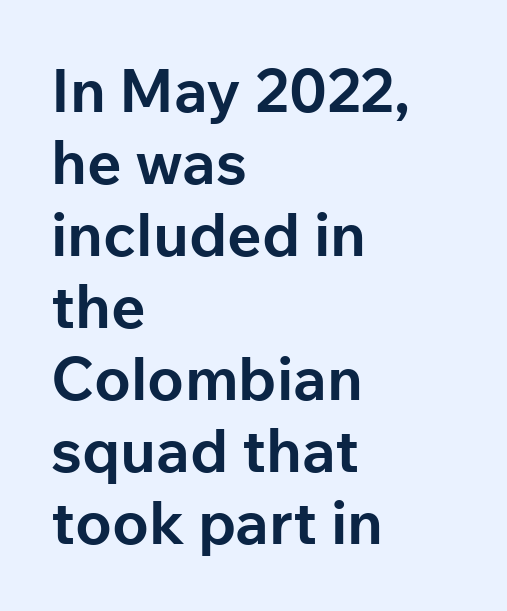
{"serif": "no", "italic": "no", "bold": "yes", "weight": "bold", "width": "normal", "stroke_contrast": "low", "x_height": "medium", "monospaced": "no", "underline": "no", "align": "left", "line_spacing_ratio": 1.2, "letter_spacing": "normal", "letter_spacing_em": 0.0, "glyph_px": 60}
